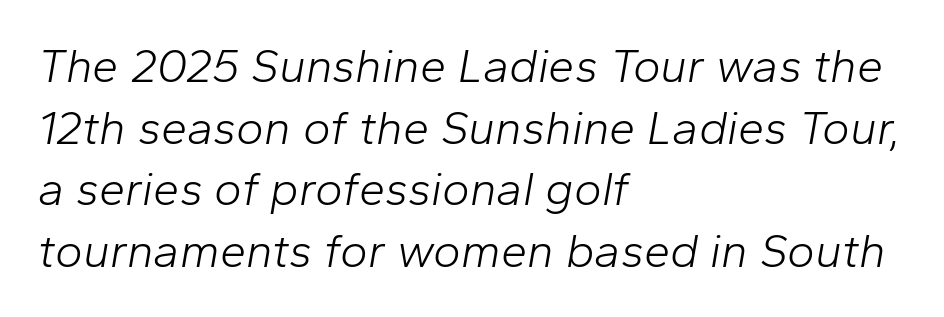
This is oblique type, the kind used for emphasis or titles. Does the copy run flush right? No — it runs flush left. Note the varied advance widths — an 'i' is clearly narrower than an 'm'. The designer left line spacing at the default.
